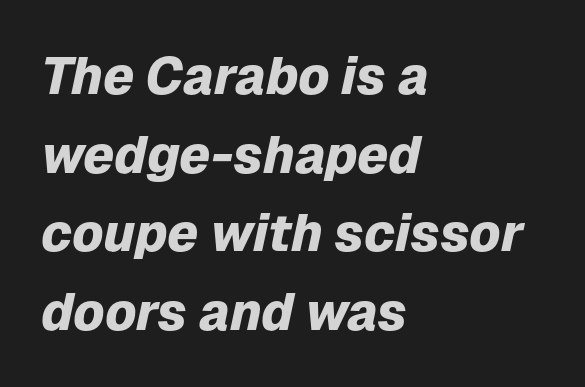
{"italic": "yes", "lean": "right", "slant_degrees": 12, "bold": "yes", "weight": "heavy", "width": "normal", "stroke_contrast": "low", "x_height": "medium", "monospaced": "no", "underline": "no", "align": "left", "line_spacing": "normal", "line_spacing_ratio": 1.51, "letter_spacing": "normal", "letter_spacing_em": 0.0, "glyph_px": 52}
